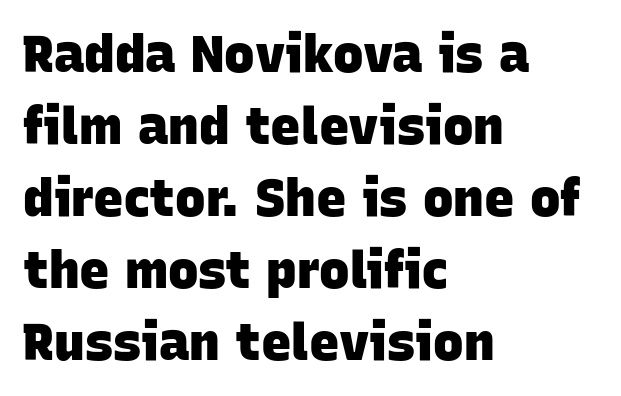
The image shows 51 px heavy sans-serif type; set left-aligned, normal line spacing (1.41x), normal letter spacing, not underlined; low stroke contrast and a large x-height.
